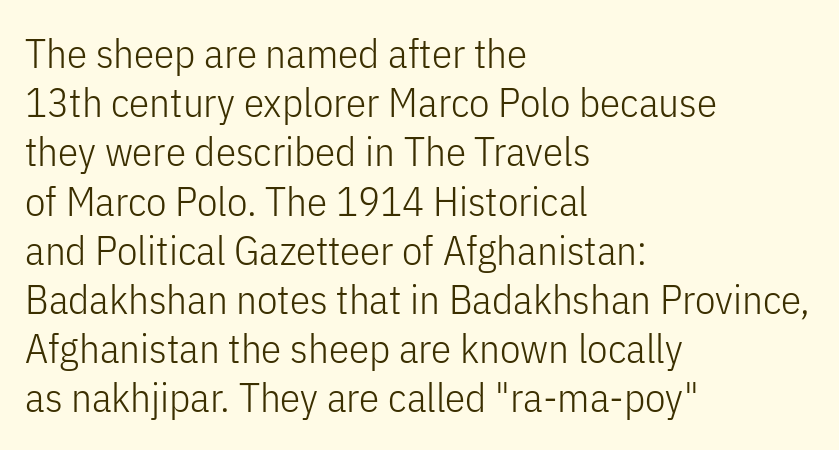
The face used here is rendered with its standard letterfit. The characters display no serif detailing; their extremities are plain. You could not count columns in this text — the font is proportionally spaced. The letters stand upright; this is a roman face. No word sits above an underline.
